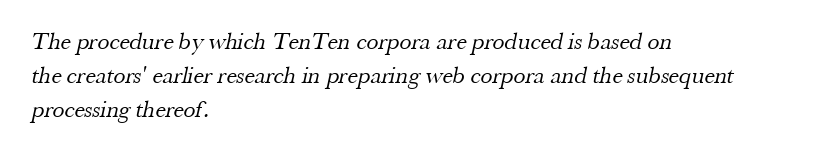
The image shows 24 px text type; set left-aligned, normal line spacing (1.41x), normal letter spacing, not underlined.
